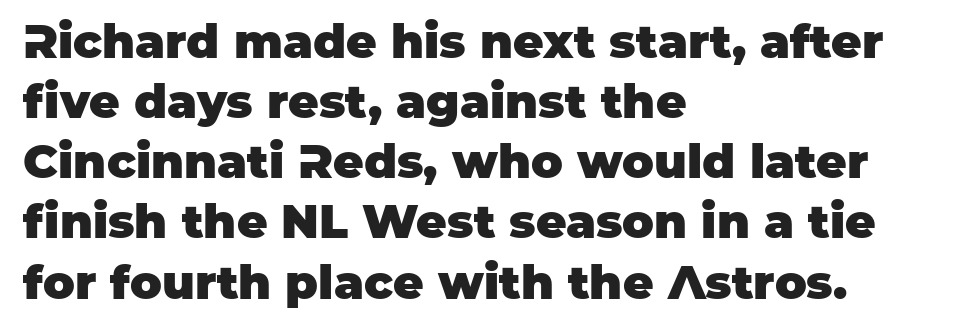
Q: Is the text bold? A: Yes.
Q: Is the text italic (slanted)? A: No, it is upright.
Q: Is the typeface a serif or a sans-serif typeface? A: Sans-serif.
Q: Is the text underlined? A: No.
Q: How is the paragraph aligned? A: Left-aligned.
Q: Is the spacing between letters normal or unusually wide? A: Normal.
Q: Is the spacing between lines tight, normal or loose? A: Normal.
Q: Width (condensed, normal, or wide)? A: Normal.
Q: Stroke contrast? A: Low.
Q: x-height? A: Large.
Q: Monospaced? A: No.
